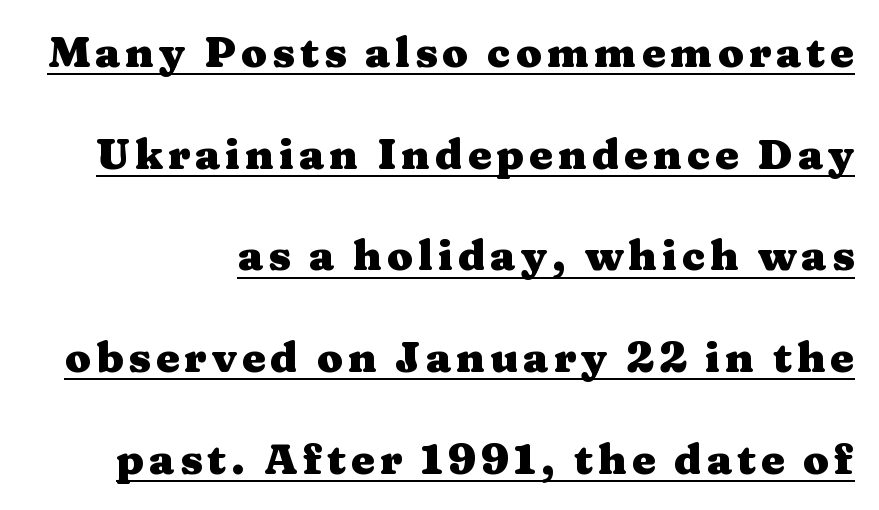
{"serif": "yes", "italic": "no", "bold": "yes", "weight": "heavy", "width": "wide", "stroke_contrast": "medium", "x_height": "medium", "monospaced": "no", "underline": "yes", "align": "right", "line_spacing": "loose", "line_spacing_ratio": 2.42, "glyph_px": 42}
